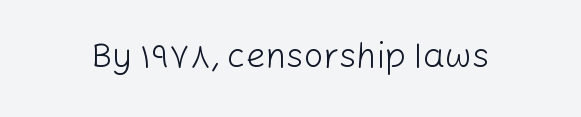
The image shows 35 px light sans-serif type, upright; set normal letter spacing, not underlined; low stroke contrast and a medium x-height.
